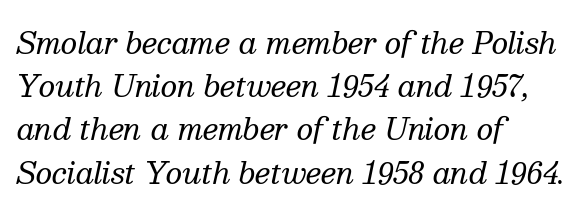
{"serif": "yes", "italic": "yes", "lean": "right", "slant_degrees": 13, "bold": "no", "weight": "regular", "width": "normal", "stroke_contrast": "medium", "x_height": "medium", "monospaced": "no", "underline": "no", "align": "left", "line_spacing": "normal", "line_spacing_ratio": 1.49, "letter_spacing": "normal", "letter_spacing_em": 0.0, "glyph_px": 29}
